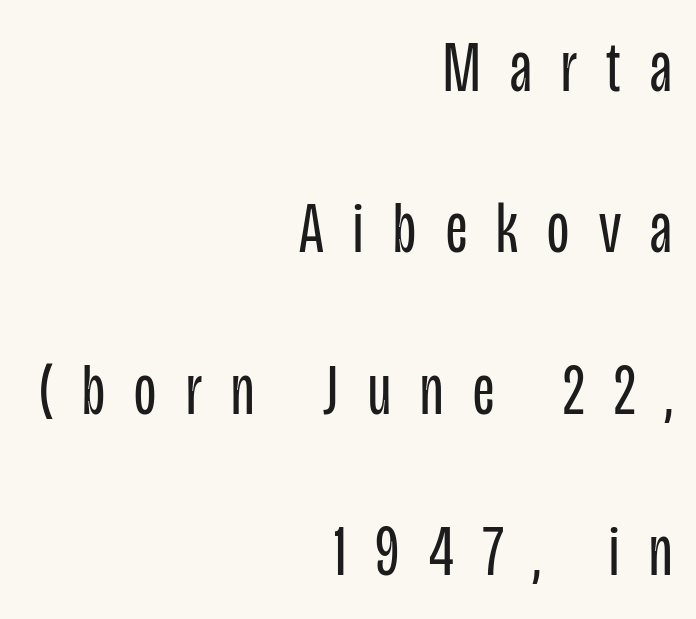
Q: Is the text bold? A: No.
Q: Is the text italic (slanted)? A: No, it is upright.
Q: Is the typeface a serif or a sans-serif typeface? A: Sans-serif.
Q: Is the text underlined? A: No.
Q: How is the paragraph aligned? A: Right-aligned.
Q: Is the spacing between letters normal or unusually wide? A: Unusually wide.
Q: Is the spacing between lines tight, normal or loose? A: Loose.
Q: Width (condensed, normal, or wide)? A: Condensed.
Q: Stroke contrast? A: Low.
Q: x-height? A: Large.
Q: Monospaced? A: No.
